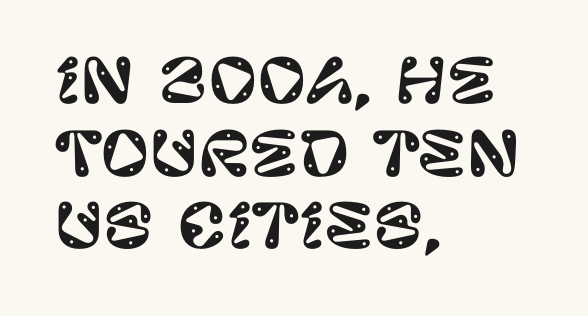
Q: Is the text italic (slanted)? A: Yes.
Q: Is the typeface a serif or a sans-serif typeface? A: Sans-serif.
Q: Is the text underlined? A: No.
Q: How is the paragraph aligned? A: Left-aligned.
Q: Is the spacing between letters normal or unusually wide? A: Normal.
Q: Width (condensed, normal, or wide)? A: Normal.
Q: Stroke contrast? A: Low.
Q: x-height? A: Large.
Q: Monospaced? A: No.
